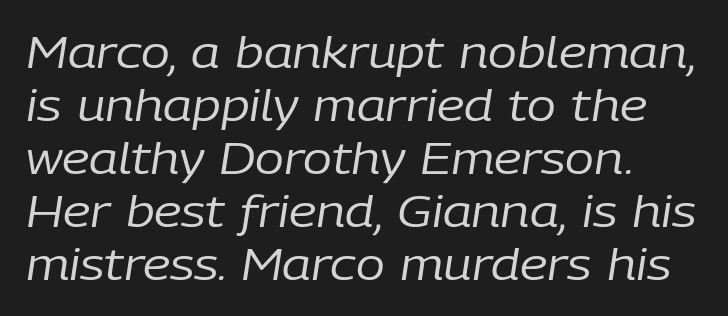
{"italic": "yes", "lean": "right", "slant_degrees": 9, "bold": "no", "weight": "regular", "width": "normal", "stroke_contrast": "low", "x_height": "medium", "monospaced": "no", "underline": "no", "align": "left", "line_spacing_ratio": 1.23, "letter_spacing": "normal", "letter_spacing_em": 0.0, "glyph_px": 43}
